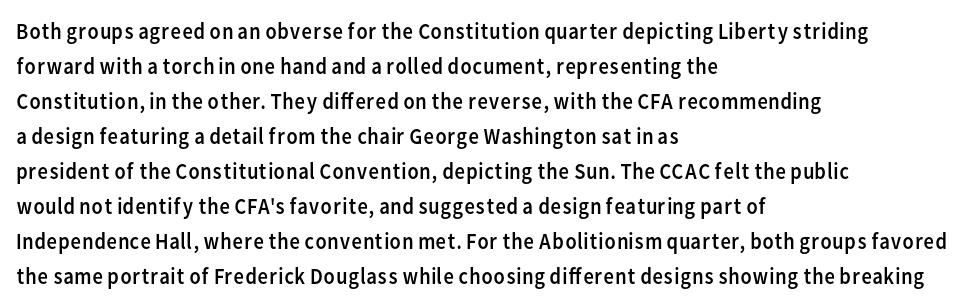
Q: Is the text bold? A: No.
Q: Is the text italic (slanted)? A: No, it is upright.
Q: Is the text underlined? A: No.
Q: How is the paragraph aligned? A: Left-aligned.
Q: Is the spacing between letters normal or unusually wide? A: Normal.
Q: Is the spacing between lines tight, normal or loose? A: Normal.
